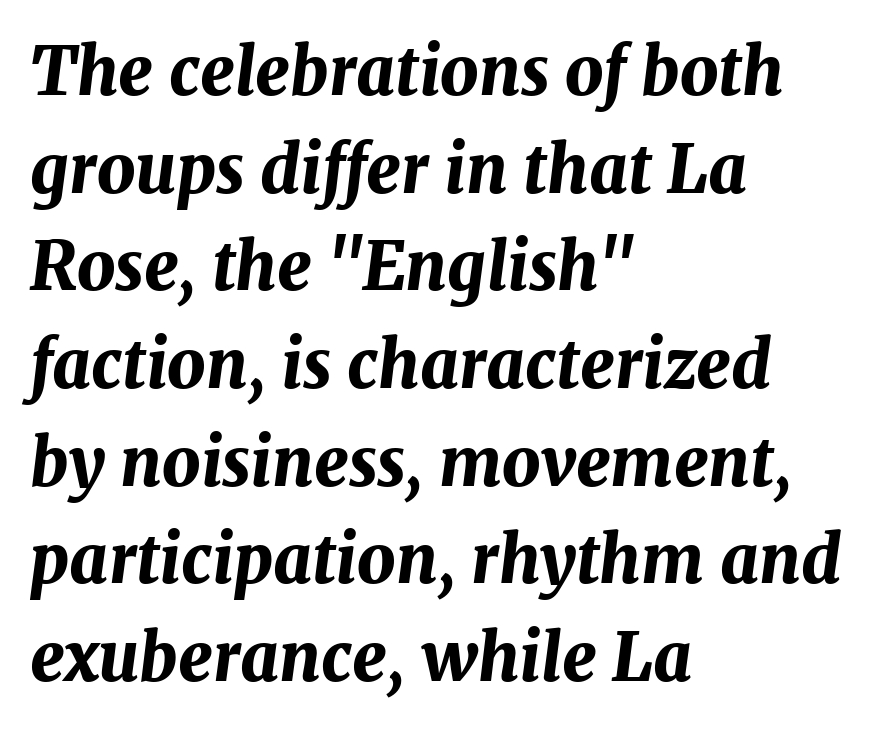
Underlining? Definitely not there. Chunky letters — that's bold for sure. The letters are slanted; this is an italic face. Alignment: flush left.
